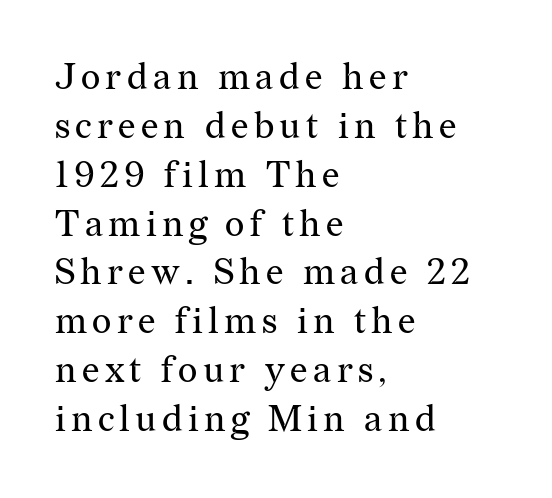
Does the lettering tilt? It doesn't — this is upright. Here the designer chose a conventional face with non-uniform glyph widths. Casual observation: everything's shoved over to the left. Successive baselines arrive at the customary interval.
